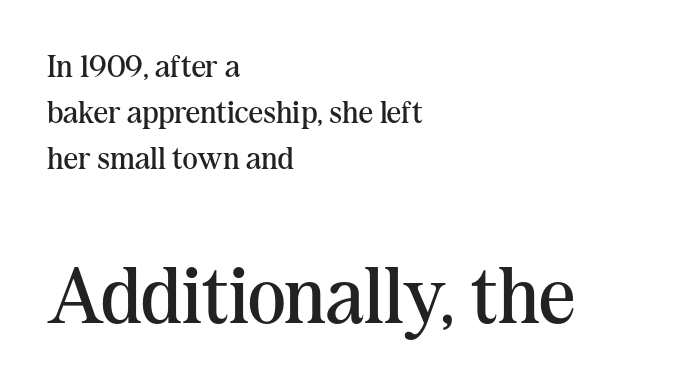
Q: Is the text bold? A: No.
Q: Is the text italic (slanted)? A: No, it is upright.
Q: Is the typeface a serif or a sans-serif typeface? A: Serif.
Q: Is the text underlined? A: No.
Q: How is the paragraph aligned? A: Left-aligned.
Q: Is the spacing between letters normal or unusually wide? A: Normal.
Q: Is the spacing between lines tight, normal or loose? A: Normal.
Q: Which block of text is set in a larger size, the first (top) or the second (bottom)? A: The second (bottom) one.
Q: Width (condensed, normal, or wide)? A: Normal.
Q: Stroke contrast? A: Medium.
Q: x-height? A: Medium.
Q: Monospaced? A: No.
